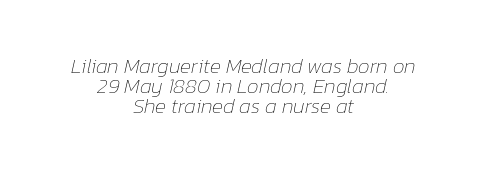
Q: Is the text bold? A: No.
Q: Is the text italic (slanted)? A: Yes, it leans right by about 12 degrees.
Q: Is the text underlined? A: No.
Q: How is the paragraph aligned? A: Centered.
Q: Is the spacing between letters normal or unusually wide? A: Normal.
Q: Is the spacing between lines tight, normal or loose? A: Tight.
